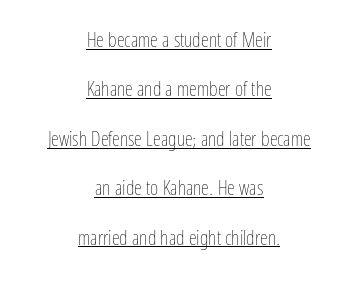
The image shows 20 px text type, upright; set centered, loose line spacing (2.47x), normal letter spacing, underlined.
